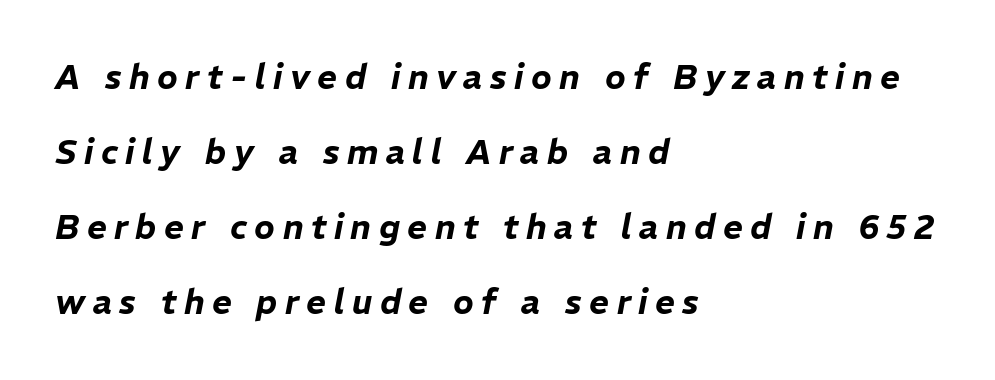
The image shows 34 px text type, italic (leaning right); set left-aligned, loose line spacing (2.21x), unusually wide letter spacing (+0.22 em), not underlined; low stroke contrast and a medium x-height.
